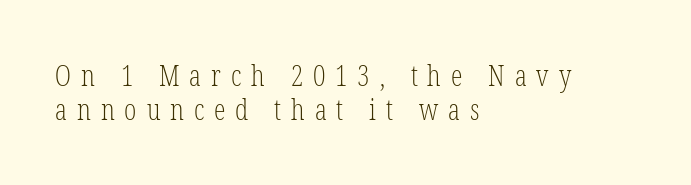
Looks like regular typesetting: each glyph gets only the width it needs. Is the type heavy? It reads as light-to-regular instead. Ascenders rise straight up at ninety degrees. The type family on display is of the serif kind.
